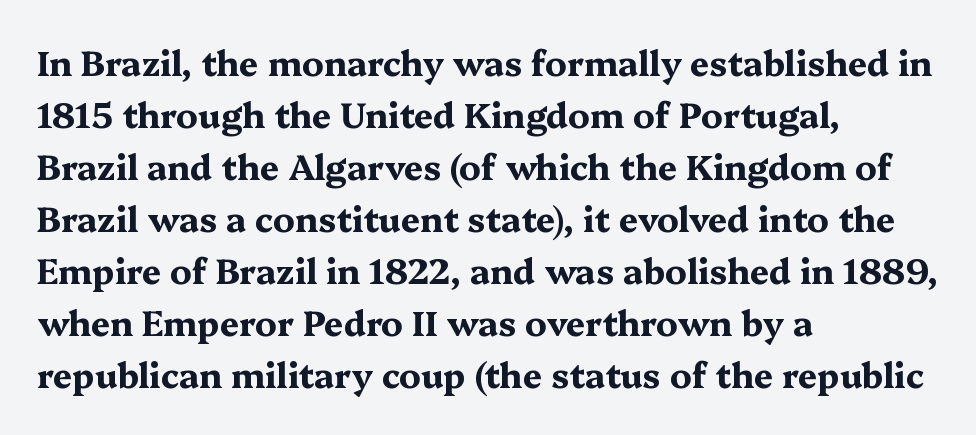
The image shows 34 px bold, wide serif type, upright; set left-aligned, normal line spacing (1.53x), normal letter spacing, not underlined; medium stroke contrast and a medium x-height.
